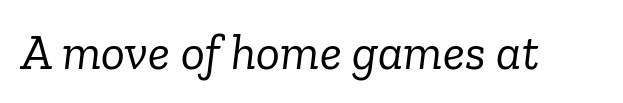
Q: Is the text bold? A: No.
Q: Is the text italic (slanted)? A: Yes, it leans right by about 6 degrees.
Q: Is the typeface a serif or a sans-serif typeface? A: Serif.
Q: Is the text underlined? A: No.
Q: Is the spacing between letters normal or unusually wide? A: Normal.
Q: Width (condensed, normal, or wide)? A: Normal.
Q: Stroke contrast? A: Low.
Q: x-height? A: Medium.
Q: Monospaced? A: No.
